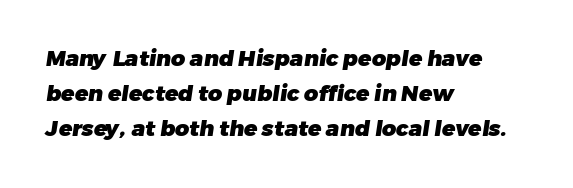
Q: Is the text bold? A: Yes.
Q: Is the text underlined? A: No.
Q: How is the paragraph aligned? A: Left-aligned.
Q: Is the spacing between letters normal or unusually wide? A: Normal.
Q: Is the spacing between lines tight, normal or loose? A: Normal.
